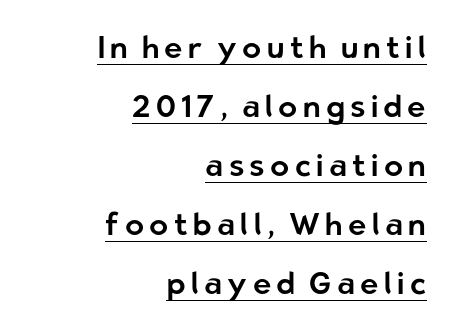
{"serif": "no", "italic": "no", "width": "normal", "stroke_contrast": "low", "x_height": "medium", "monospaced": "no", "underline": "yes", "align": "right", "line_spacing": "loose", "line_spacing_ratio": 1.9, "glyph_px": 31}
